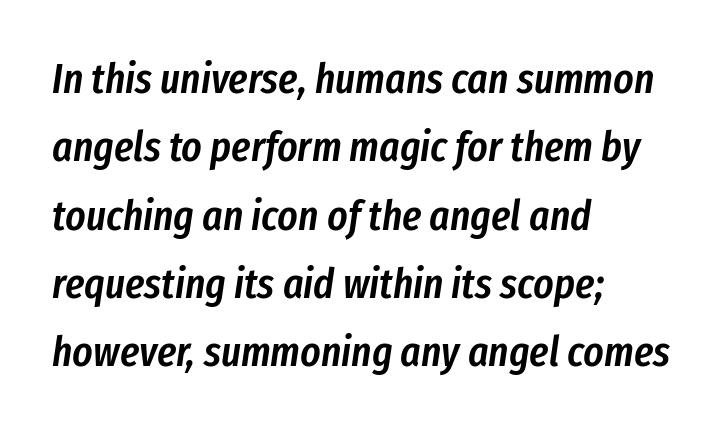
The passage shown is not underscored anywhere. Nothing unusual about the tracking: characters are spaced as the font intends. The text carries the slant typical of an italic or oblique font. Varying glyph widths throughout — classic text-font behaviour. The text block is weighted toward the left margin, trailing off unevenly rightward. How would I describe the line gaps? Plain and ordinary.
